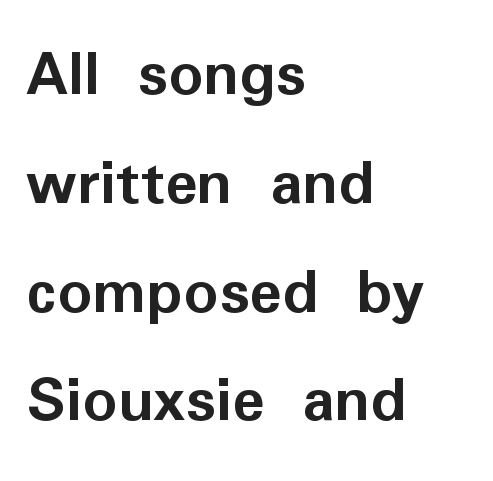
The image shows 68 px semibold sans-serif type, upright; set left-aligned, normal line spacing (1.6x), normal letter spacing, not underlined; low stroke contrast and a medium x-height.
